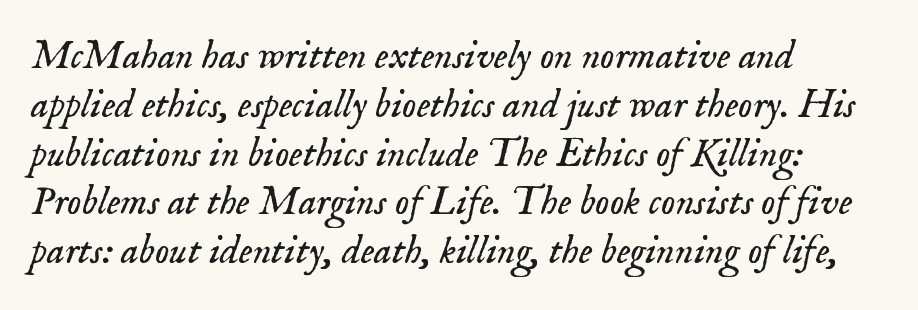
The image shows 40 px light serif type, italic (leaning right); set left-aligned, line spacing 1.22x, normal letter spacing, not underlined; low stroke contrast and a small x-height.
